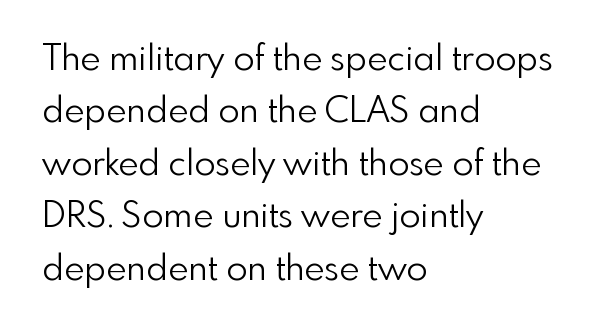
Q: Is the text bold? A: No.
Q: Is the text italic (slanted)? A: No, it is upright.
Q: Is the typeface a serif or a sans-serif typeface? A: Sans-serif.
Q: Is the text underlined? A: No.
Q: How is the paragraph aligned? A: Left-aligned.
Q: Is the spacing between letters normal or unusually wide? A: Normal.
Q: Is the spacing between lines tight, normal or loose? A: Normal.
Q: Width (condensed, normal, or wide)? A: Normal.
Q: x-height? A: Small.
Q: Monospaced? A: No.
